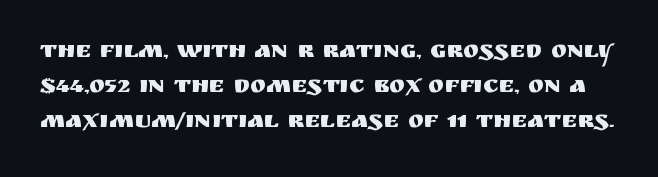
Q: Is the text italic (slanted)? A: No, it is upright.
Q: Is the text underlined? A: No.
Q: Is the spacing between letters normal or unusually wide? A: Normal.
Q: Is the spacing between lines tight, normal or loose? A: Normal.
